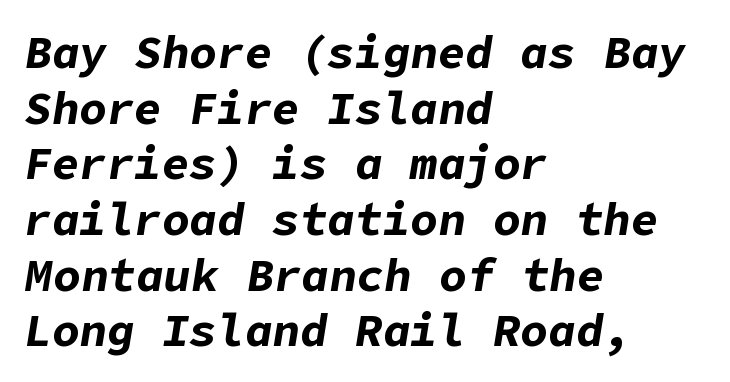
The image shows 46 px bold type, italic (leaning right); set left-aligned, line spacing 1.21x, normal letter spacing, not underlined; low stroke contrast and a medium x-height.
